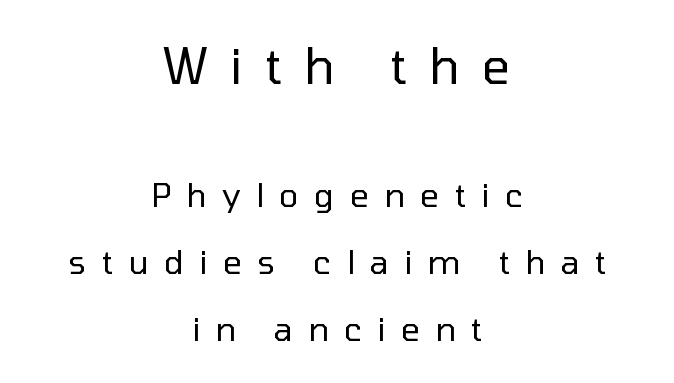
The image shows 49 px regular-weight sans-serif type, upright; set centered, loose line spacing (2.03x), unusually wide letter spacing (+0.46 em), not underlined; the first (top) block is 1.48x larger; low stroke contrast and a medium x-height.
